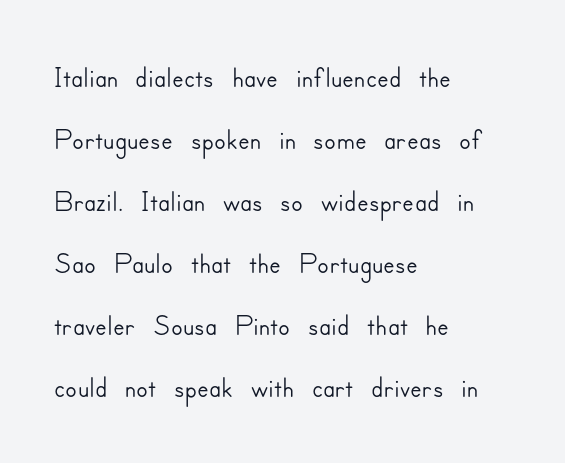
{"serif": "no", "italic": "no", "width": "normal", "stroke_contrast": "low", "x_height": "small", "monospaced": "no", "underline": "no", "align": "left", "line_spacing": "normal", "line_spacing_ratio": 1.44, "letter_spacing": "normal", "letter_spacing_em": 0.0, "glyph_px": 43}
